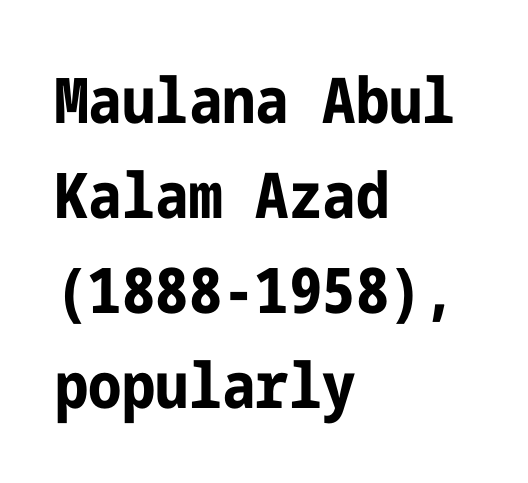
Is there much room between lines? A standard amount, neither cramped nor airy. Set as a true bold cut, around the 700 mark. Posture: vertical. What stands out about the letter spacing? Nothing — it is the standard amount.
